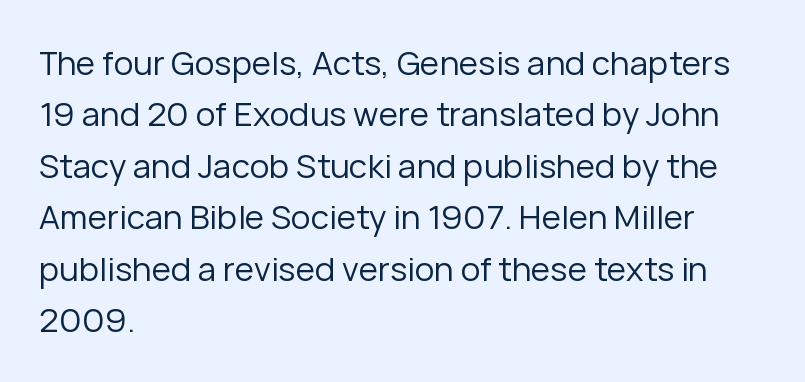
Q: Is the text bold? A: No.
Q: Is the text italic (slanted)? A: No, it is upright.
Q: Is the typeface a serif or a sans-serif typeface? A: Sans-serif.
Q: Is the text underlined? A: No.
Q: How is the paragraph aligned? A: Left-aligned.
Q: Is the spacing between letters normal or unusually wide? A: Normal.
Q: Is the spacing between lines tight, normal or loose? A: Normal.
Q: Width (condensed, normal, or wide)? A: Normal.
Q: Stroke contrast? A: Low.
Q: x-height? A: Medium.
Q: Monospaced? A: No.
